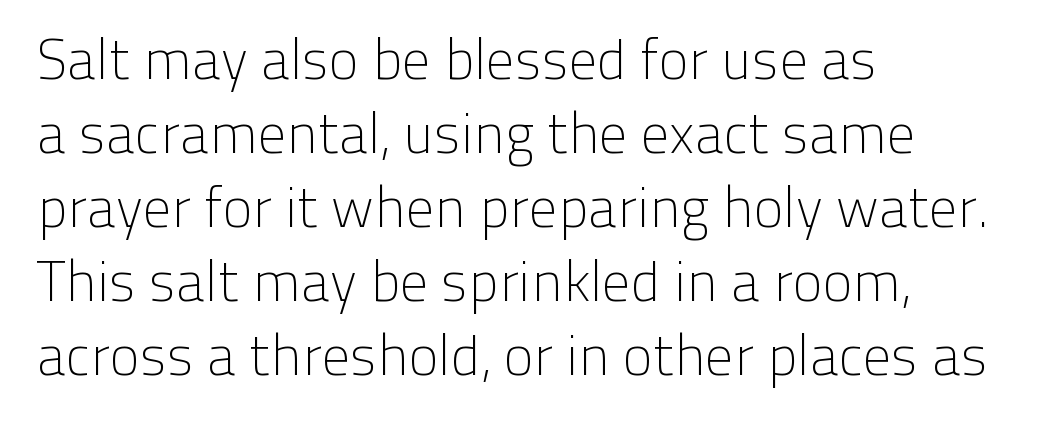
Q: Is the text bold? A: No.
Q: Is the text italic (slanted)? A: No, it is upright.
Q: Is the typeface a serif or a sans-serif typeface? A: Sans-serif.
Q: Is the text underlined? A: No.
Q: How is the paragraph aligned? A: Left-aligned.
Q: Is the spacing between letters normal or unusually wide? A: Normal.
Q: Is the spacing between lines tight, normal or loose? A: Normal.
Q: Width (condensed, normal, or wide)? A: Normal.
Q: Stroke contrast? A: Low.
Q: x-height? A: Medium.
Q: Monospaced? A: No.
